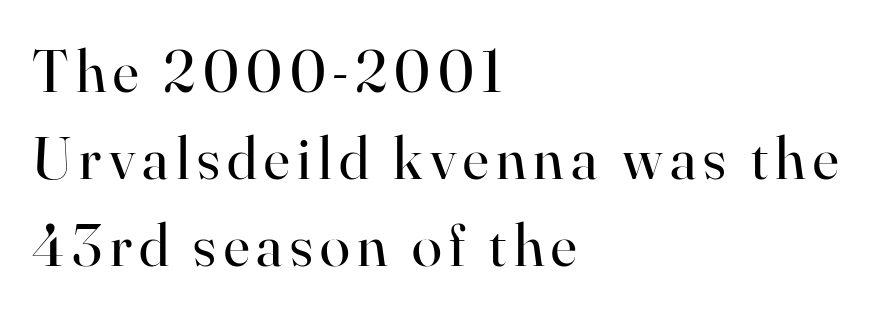
{"serif": "yes", "italic": "no", "bold": "no", "weight": "regular", "width": "normal", "stroke_contrast": "high", "x_height": "small", "monospaced": "no", "underline": "no", "align": "left", "line_spacing": "normal", "line_spacing_ratio": 1.43, "glyph_px": 61}
